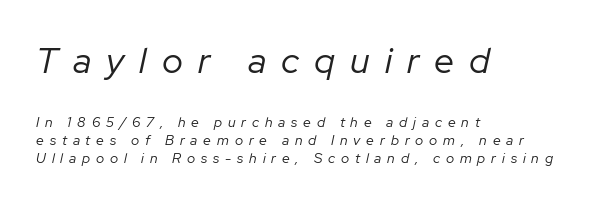
{"italic": "yes", "lean": "right", "slant_degrees": 12, "bold": "no", "weight": "regular", "width": "normal", "stroke_contrast": "low", "x_height": "medium", "monospaced": "no", "underline": "no", "align": "left", "line_spacing": "normal", "line_spacing_ratio": 1.3, "letter_spacing": "wide", "letter_spacing_em": 0.42, "larger_block": "first", "size_ratio": 2.57, "glyph_px": 36}
